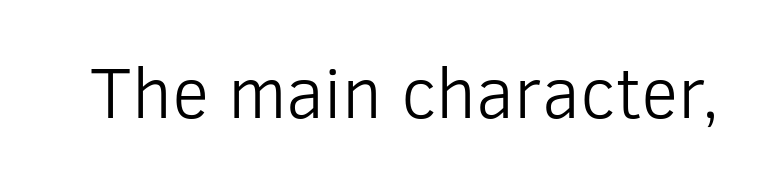
Bare-footed words on every line. Proportional: the letters do not fall into vertical columns. These lines keep a tight, regular rhythm from letter to letter. Compared with a typical body face, this is equally light or lighter still. The letters stand straight up with perfectly vertical stems.
